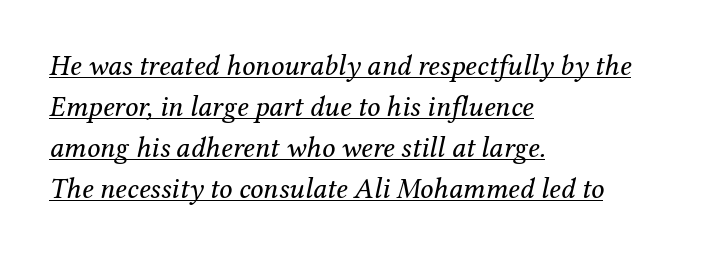
Q: Is the text bold? A: No.
Q: Is the text italic (slanted)? A: Yes, it leans right by about 12 degrees.
Q: Is the typeface a serif or a sans-serif typeface? A: Serif.
Q: Is the text underlined? A: Yes.
Q: How is the paragraph aligned? A: Left-aligned.
Q: Is the spacing between letters normal or unusually wide? A: Normal.
Q: Is the spacing between lines tight, normal or loose? A: Normal.
Q: Width (condensed, normal, or wide)? A: Normal.
Q: Stroke contrast? A: Medium.
Q: x-height? A: Medium.
Q: Monospaced? A: No.
